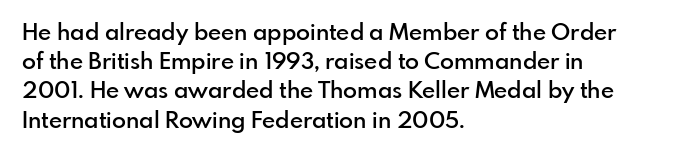
The image shows 23 px text type, upright; set left-aligned, normal line spacing (1.27x), normal letter spacing, not underlined.
